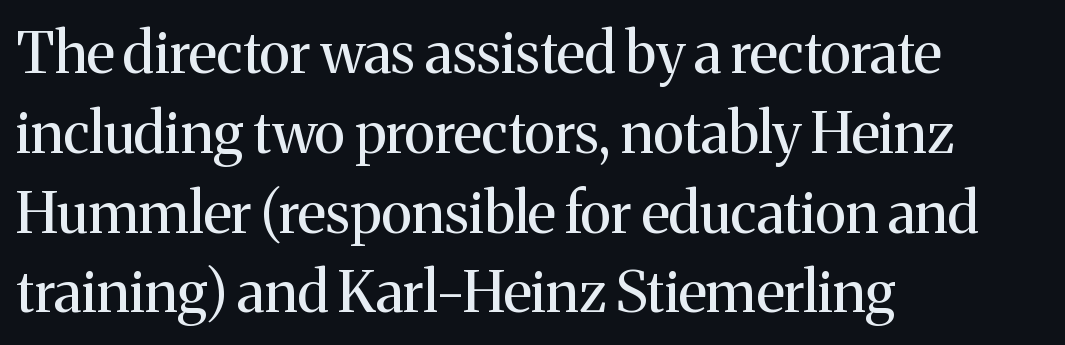
{"serif": "yes", "italic": "no", "bold": "no", "weight": "regular", "width": "normal", "stroke_contrast": "medium", "x_height": "medium", "monospaced": "no", "underline": "no", "align": "left", "line_spacing": "normal", "line_spacing_ratio": 1.4, "letter_spacing": "normal", "letter_spacing_em": 0.0, "glyph_px": 57}
